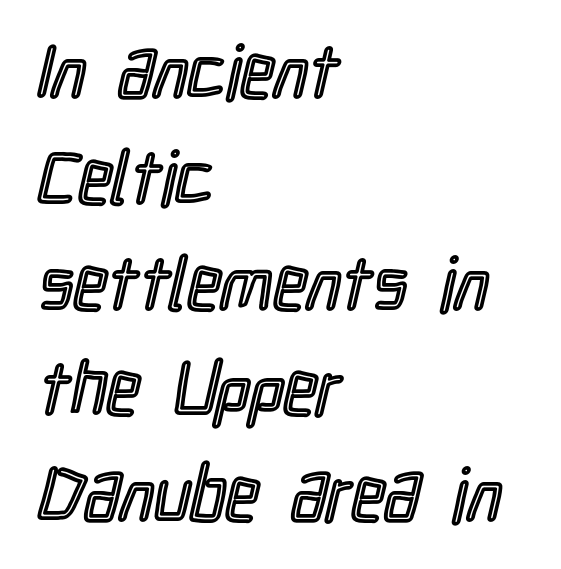
{"width": "condensed", "x_height": "medium", "monospaced": "no", "underline": "no", "align": "left", "line_spacing": "normal", "line_spacing_ratio": 1.43, "letter_spacing": "normal", "letter_spacing_em": 0.0, "glyph_px": 74}
